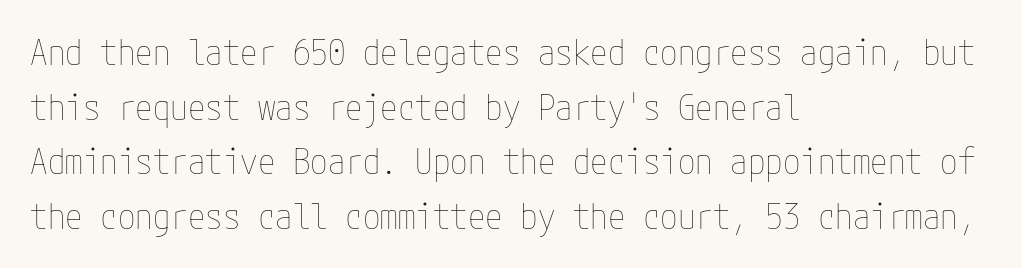
Type without underlining. Weight: regular or lighter. Rendered with straight, roman letterforms. The paragraph shown leans on its left margin. The gaps between neighbouring characters are ordinary and unremarkable. Vertically, the passage feels balanced, rows spaced as you'd expect.
